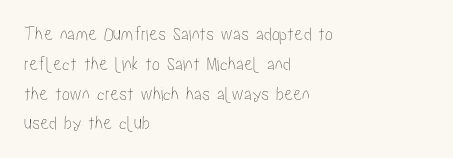
The image shows 20 px text type, upright; set left-aligned, normal line spacing (1.49x), normal letter spacing, not underlined.
